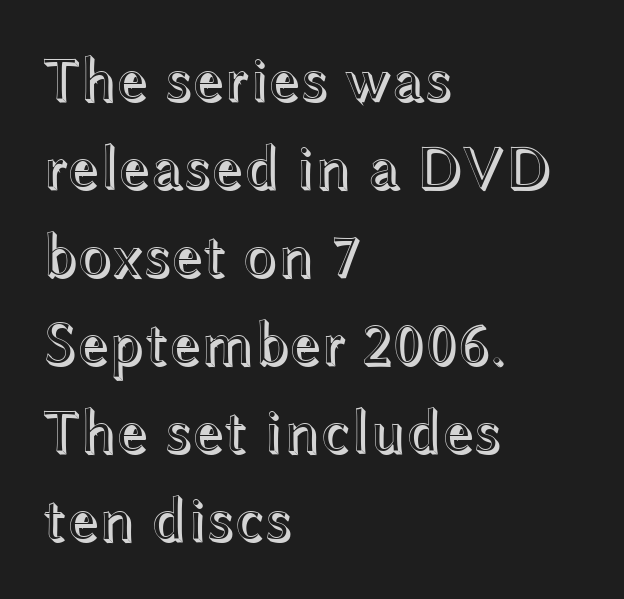
The image shows 62 px wide type, upright; set left-aligned, normal line spacing (1.42x), normal letter spacing, not underlined; a medium x-height.
